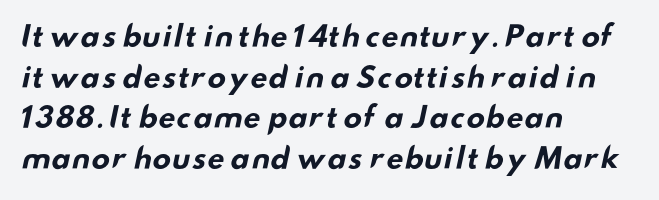
Q: Is the text bold? A: Yes.
Q: Is the typeface a serif or a sans-serif typeface? A: Sans-serif.
Q: Is the text underlined? A: No.
Q: How is the paragraph aligned? A: Left-aligned.
Q: Is the spacing between letters normal or unusually wide? A: Normal.
Q: Is the spacing between lines tight, normal or loose? A: Normal.
Q: Width (condensed, normal, or wide)? A: Wide.
Q: Stroke contrast? A: Low.
Q: x-height? A: Small.
Q: Monospaced? A: No.
